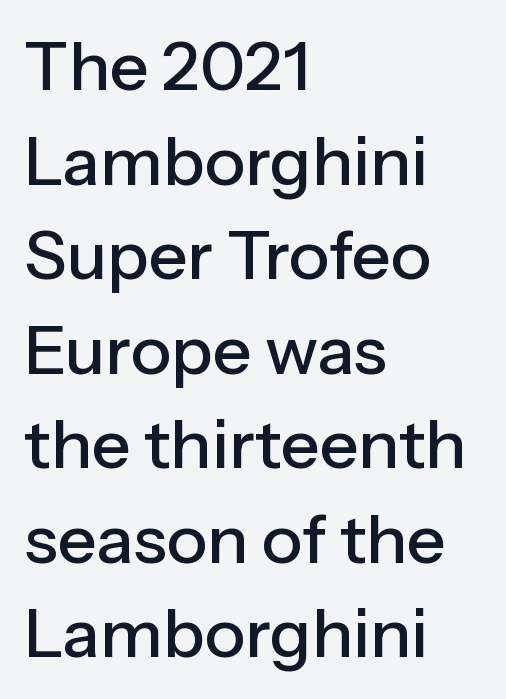
A roman cut, with each character standing at attention. Rows of type keep a routine distance in the vertical direction. Nothing unusual about the tracking: characters are spaced as the font intends. Every row of glyphs begins at an identical x-position on the left. Varying glyph widths throughout — classic text-font behaviour.
